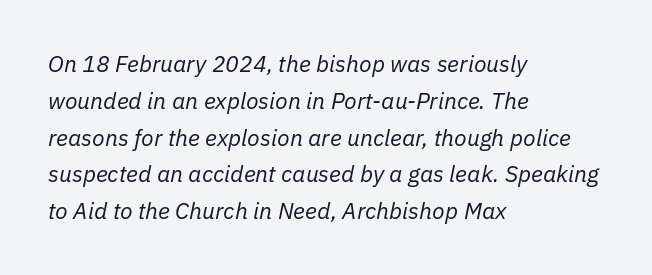
{"italic": "yes", "lean": "right", "slant_degrees": 11, "bold": "no", "underline": "no", "align": "left", "line_spacing": "normal", "line_spacing_ratio": 1.6, "letter_spacing": "normal", "letter_spacing_em": 0.0, "glyph_px": 23}
